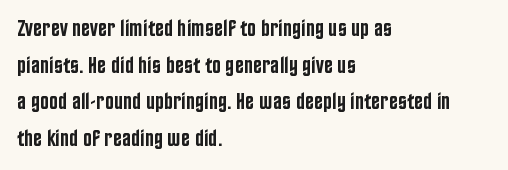
{"italic": "no", "bold": "semi", "underline": "no", "align": "left", "line_spacing": "normal", "line_spacing_ratio": 1.53, "letter_spacing": "normal", "letter_spacing_em": 0.0, "glyph_px": 24}
